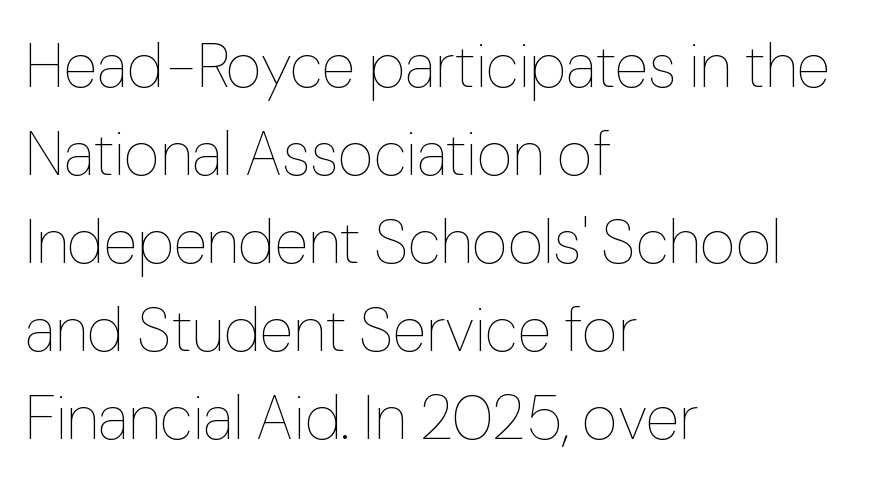
{"italic": "no", "bold": "no", "weight": "thin", "width": "normal", "stroke_contrast": "low", "x_height": "medium", "monospaced": "no", "underline": "no", "align": "left", "line_spacing": "normal", "line_spacing_ratio": 1.42, "letter_spacing": "normal", "letter_spacing_em": 0.0, "glyph_px": 62}
